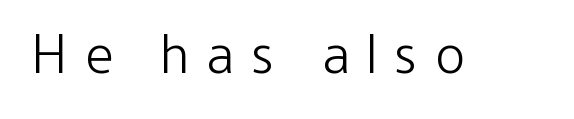
Stems here are at most as thick as an everyday book face. Typographically, this falls in the sans-serif category. Words appear elongated and porous because spacing is wide. Descender tails drop into unmarked territory. Proportional: the letters do not fall into vertical columns. The specimen reads as upright at a glance.
